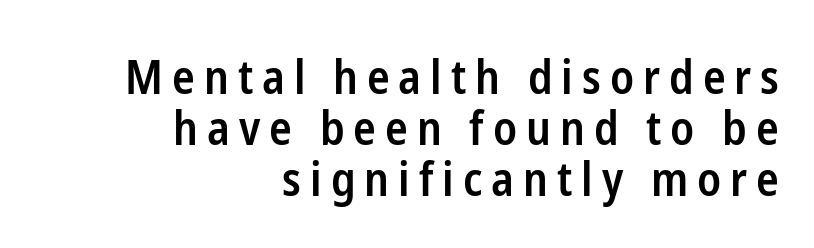
Bare-footed words on every line. This block would grow much taller if given ordinary leading; it's compressed now. The letters carry no serifs — their stems end cleanly without finishing strokes. Proportional: the letters do not fall into vertical columns. Short and long lines alike share a common ending point at right.
